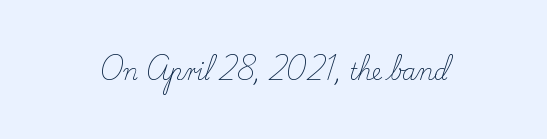
Q: Is the text bold? A: No.
Q: Is the text italic (slanted)? A: Yes.
Q: Is the text underlined? A: No.
Q: Is the spacing between letters normal or unusually wide? A: Normal.
